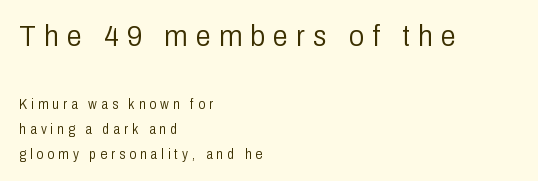
The image shows 30 px light, condensed sans-serif type, upright; set left-aligned, line spacing 1.77x, unusually wide letter spacing (+0.28 em), not underlined; the first (top) block is 2.14x larger; low stroke contrast and a medium x-height.
